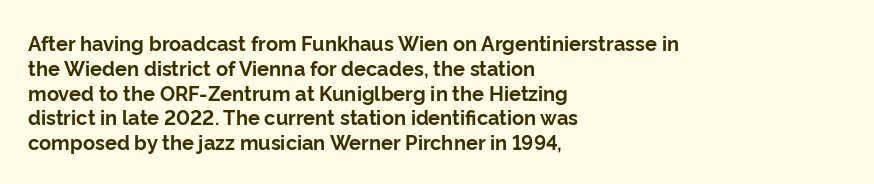
Q: Is the text bold? A: Yes.
Q: Is the text italic (slanted)? A: No, it is upright.
Q: Is the text underlined? A: No.
Q: How is the paragraph aligned? A: Left-aligned.
Q: Is the spacing between letters normal or unusually wide? A: Normal.
